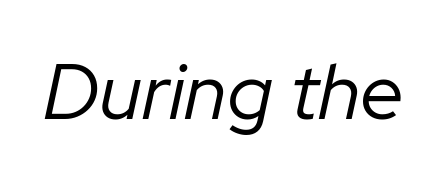
{"italic": "yes", "lean": "right", "slant_degrees": 12, "bold": "no", "weight": "regular", "width": "normal", "stroke_contrast": "low", "x_height": "medium", "monospaced": "no", "underline": "no", "letter_spacing": "normal", "letter_spacing_em": 0.0, "glyph_px": 79}
